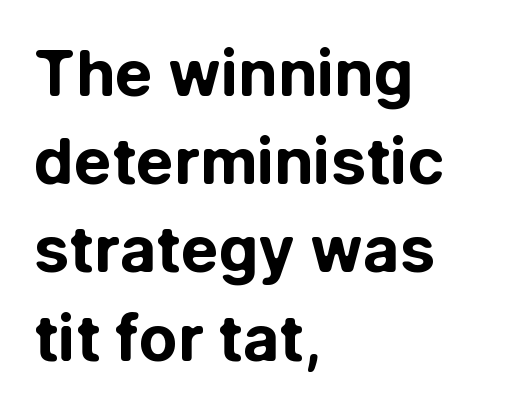
Q: Is the text bold? A: Yes.
Q: Is the text italic (slanted)? A: No, it is upright.
Q: Is the typeface a serif or a sans-serif typeface? A: Sans-serif.
Q: Is the text underlined? A: No.
Q: How is the paragraph aligned? A: Left-aligned.
Q: Is the spacing between letters normal or unusually wide? A: Normal.
Q: Is the spacing between lines tight, normal or loose? A: Normal.
Q: Width (condensed, normal, or wide)? A: Normal.
Q: Stroke contrast? A: Low.
Q: x-height? A: Medium.
Q: Monospaced? A: No.
